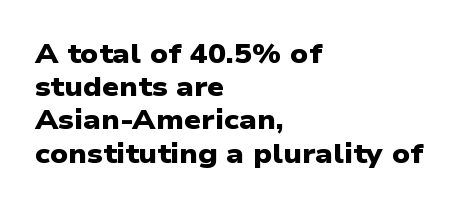
{"bold": "yes", "underline": "no", "align": "left", "line_spacing_ratio": 1.23, "letter_spacing": "normal", "letter_spacing_em": 0.0, "glyph_px": 27}
